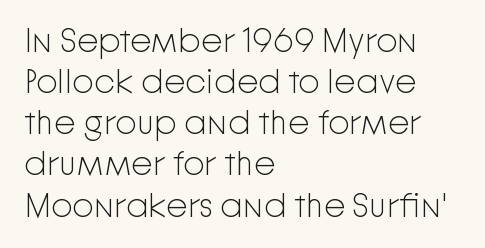
The image shows 34 px light sans-serif type, upright; set left-aligned, line spacing 1.21x, normal letter spacing, not underlined; low stroke contrast and a medium x-height.
